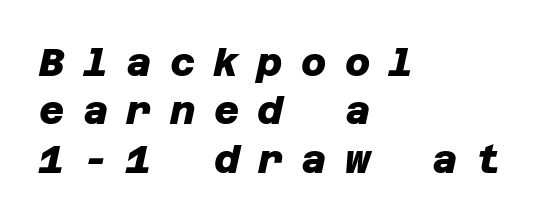
The image shows 39 px heavy sans-serif type; set left-aligned, line spacing 1.24x, unusually wide letter spacing (+0.47 em), not underlined; low stroke contrast and a large x-height.
